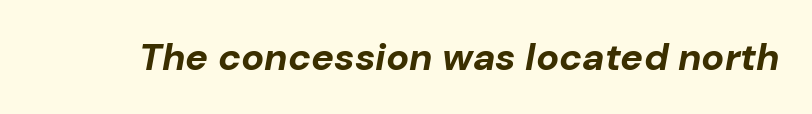
Lines of text with bare space underneath. This sample has the flowing, uneven cadence of proportional lettering. Rendered with sloped, italic letterforms. The passage shown has conventional tracking throughout.
